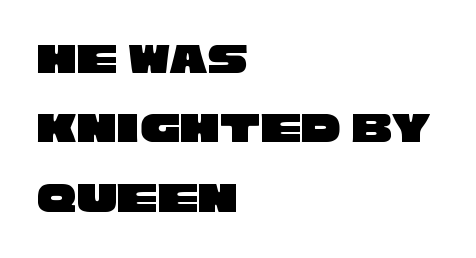
Q: Is the typeface a serif or a sans-serif typeface? A: Sans-serif.
Q: Is the text underlined? A: No.
Q: How is the paragraph aligned? A: Left-aligned.
Q: Is the spacing between letters normal or unusually wide? A: Normal.
Q: Is the spacing between lines tight, normal or loose? A: Normal.
Q: Width (condensed, normal, or wide)? A: Wide.
Q: Stroke contrast? A: Low.
Q: x-height? A: Large.
Q: Monospaced? A: No.
